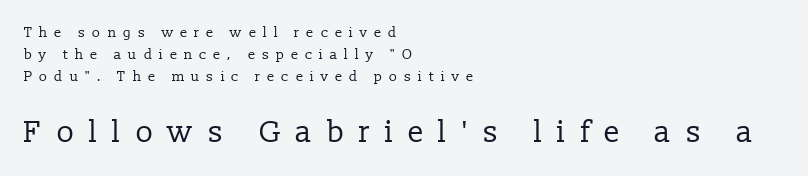
The image shows 30 px regular-weight serif type, upright; set left-aligned, normal line spacing (1.57x), unusually wide letter spacing (+0.47 em), not underlined; the second (bottom) block is 2.14x larger; low stroke contrast and a medium x-height.
